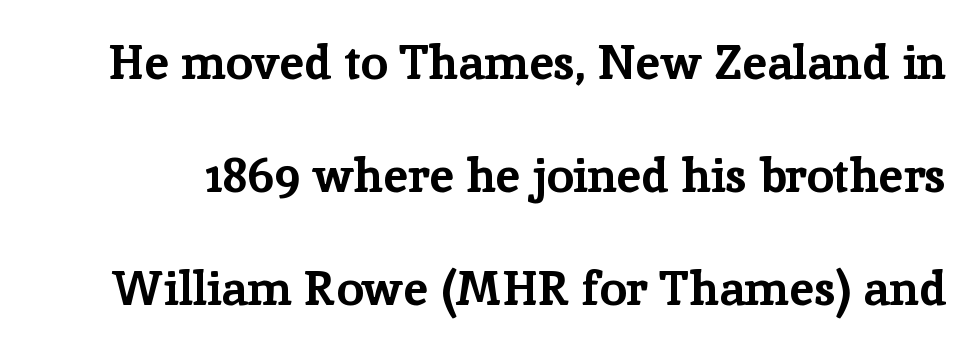
Is this a fixed-width face? No — the glyphs have proportional, varying widths. The letters stand upright; this is a roman face. Unlike a clean sans, this face finishes its strokes with serifs. Summary of vertical rhythm: relaxed, with wide interline spacing.
